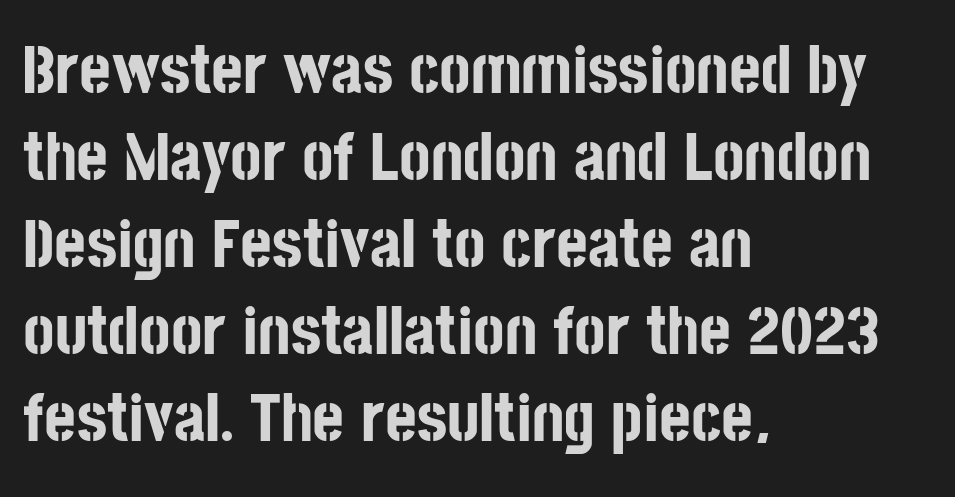
Anything drawn beneath the words? Only blank space. Do the letters lean? They stand straight. Heavy, bold letterforms. This sample keeps an unexceptional amount of space between lines. Inter-character spacing is left at the font's built-in metrics.
